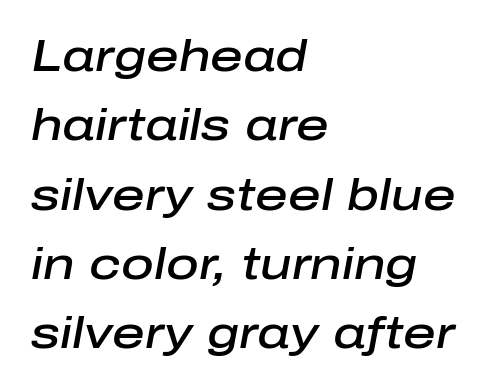
{"italic": "yes", "lean": "right", "slant_degrees": 10, "bold": "semi", "weight": "semibold", "width": "normal", "stroke_contrast": "low", "x_height": "medium", "monospaced": "no", "underline": "no", "align": "left", "line_spacing": "normal", "line_spacing_ratio": 1.54, "letter_spacing": "normal", "letter_spacing_em": 0.0, "glyph_px": 45}
